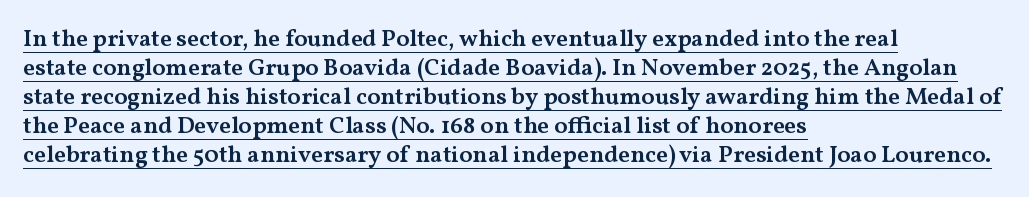
{"italic": "no", "bold": "semi", "underline": "yes", "align": "left", "line_spacing_ratio": 1.21, "letter_spacing": "normal", "letter_spacing_em": 0.0, "glyph_px": 24}
